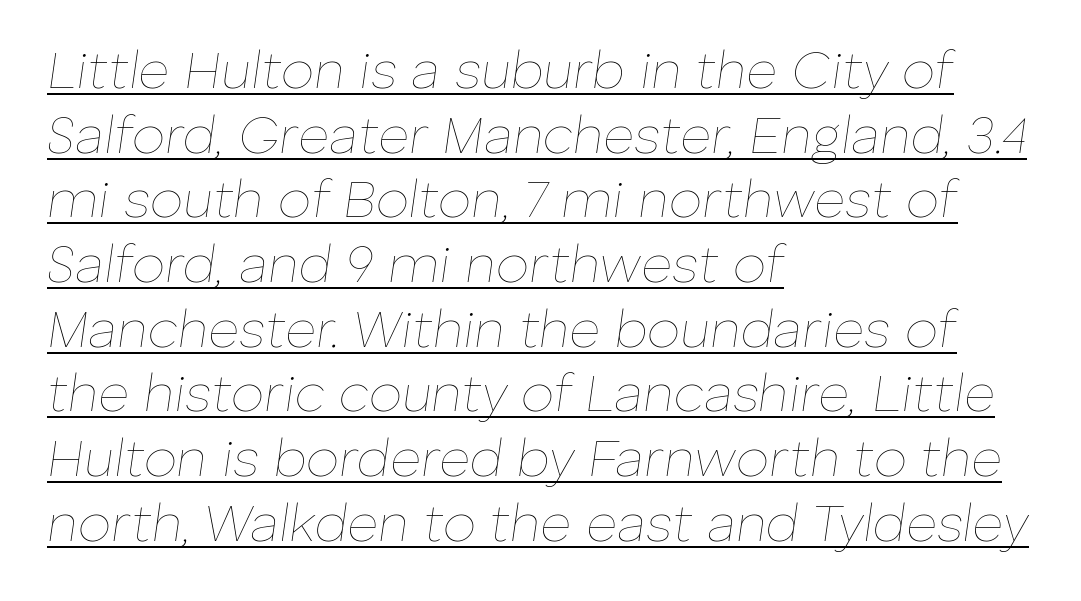
Each letter keeps its own natural width here, so spacing adapts to shape. This is not heavy type; no bold has been used. What stands out about the letter spacing? Nothing — it is the standard amount. In designer terms, the underline attribute is active on this setting. A typesetter would mark this as italic.
